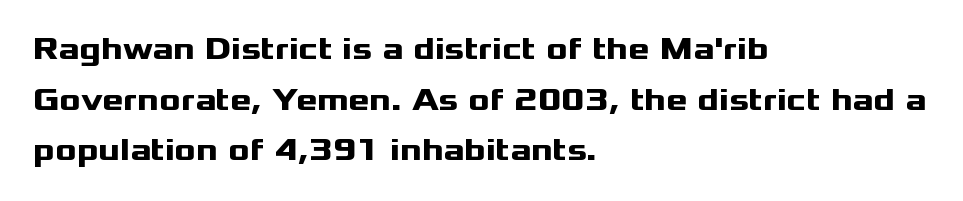
{"serif": "no", "italic": "no", "bold": "yes", "weight": "heavy", "width": "wide", "stroke_contrast": "medium", "x_height": "medium", "monospaced": "no", "underline": "no", "align": "left", "line_spacing": "normal", "line_spacing_ratio": 1.58, "letter_spacing": "normal", "letter_spacing_em": 0.0, "glyph_px": 32}
